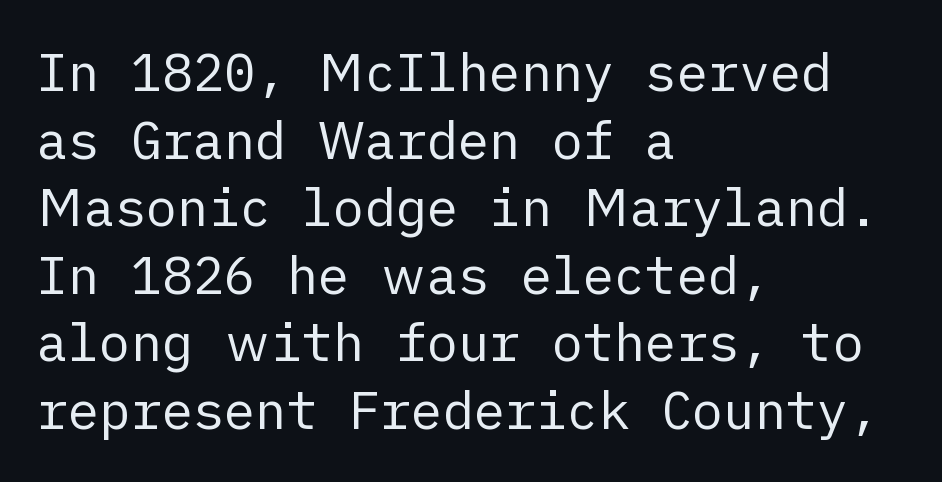
{"serif": "no", "italic": "no", "bold": "no", "weight": "regular", "width": "normal", "stroke_contrast": "low", "x_height": "medium", "underline": "no", "align": "left", "line_spacing": "normal", "line_spacing_ratio": 1.3, "letter_spacing": "normal", "letter_spacing_em": 0.0, "glyph_px": 52}
